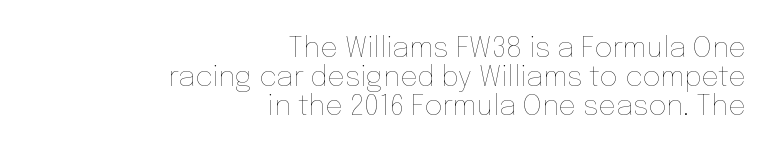
Does the lettering tilt? It doesn't — this is upright. Here the designer chose a conventional face with non-uniform glyph widths. In terms of leading, this rendering errs on the cramped side. Caption: multi-line text, flush right, ragged left. No extra tracking has been applied to these lines. The weight would be labelled regular, book, light, or lighter still.
